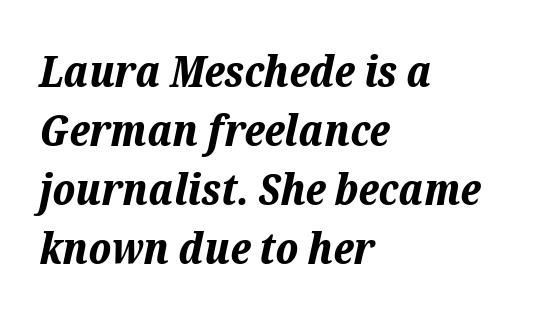
The image shows 44 px bold type, italic (leaning right); set left-aligned, normal line spacing (1.34x), normal letter spacing, not underlined; low stroke contrast and a medium x-height.
